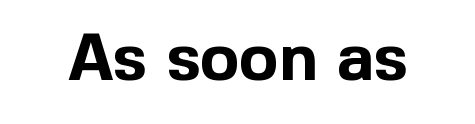
The image shows 66 px bold sans-serif type, upright; set normal letter spacing, not underlined; a medium x-height.
